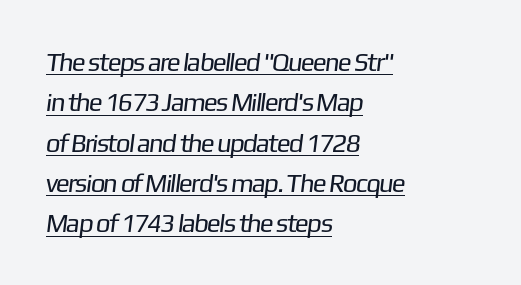
{"bold": "no", "underline": "yes", "align": "left", "line_spacing": "normal", "line_spacing_ratio": 1.55, "letter_spacing": "normal", "letter_spacing_em": 0.0, "glyph_px": 26}
